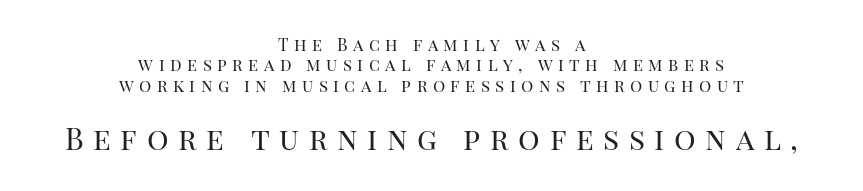
{"serif": "yes", "italic": "no", "bold": "no", "weight": "regular", "width": "normal", "stroke_contrast": "high", "x_height": "large", "monospaced": "no", "underline": "no", "align": "center", "line_spacing_ratio": 1.2, "letter_spacing": "wide", "letter_spacing_em": 0.32, "larger_block": "second", "size_ratio": 1.76, "glyph_px": 30}
